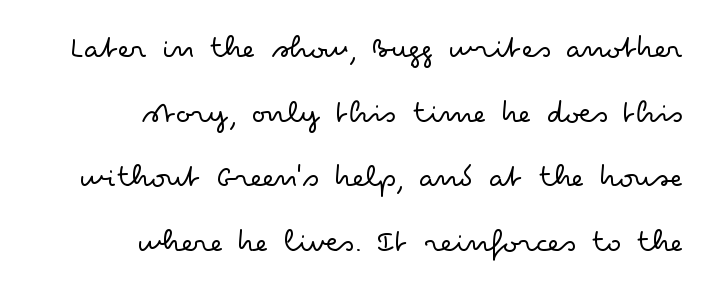
{"serif": "no", "italic": "no", "bold": "no", "weight": "light", "width": "wide", "stroke_contrast": "low", "x_height": "small", "monospaced": "no", "underline": "no", "align": "right", "line_spacing": "loose", "line_spacing_ratio": 1.96, "letter_spacing": "normal", "letter_spacing_em": 0.0, "glyph_px": 33}
